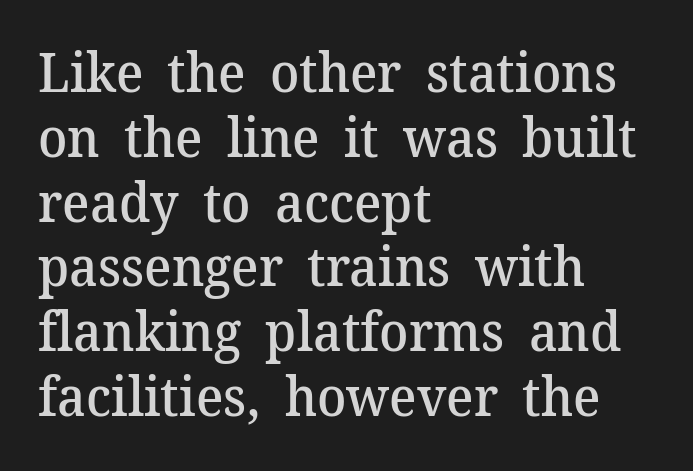
Stroke terminals: seriffed. Just letters on the line, the space beneath them empty. This is the regular roman posture of the typeface. The horizontal fit of the characters is conventional and even. Is this a fixed-width face? No — the glyphs have proportional, varying widths.
